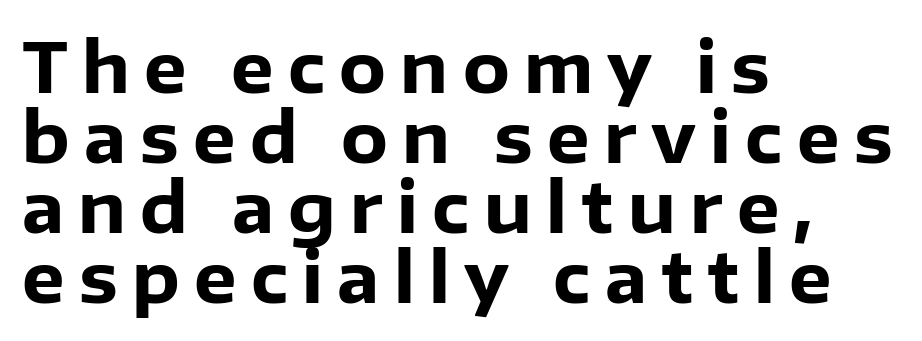
Q: Is the text bold? A: Yes.
Q: Is the text italic (slanted)? A: No, it is upright.
Q: Is the typeface a serif or a sans-serif typeface? A: Sans-serif.
Q: Is the text underlined? A: No.
Q: How is the paragraph aligned? A: Left-aligned.
Q: Is the spacing between letters normal or unusually wide? A: Unusually wide.
Q: Is the spacing between lines tight, normal or loose? A: Tight.
Q: Width (condensed, normal, or wide)? A: Normal.
Q: Stroke contrast? A: Low.
Q: x-height? A: Medium.
Q: Monospaced? A: No.
